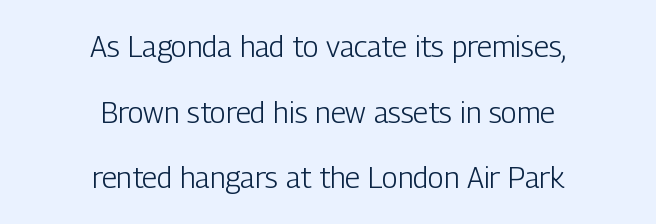
{"serif": "no", "italic": "no", "bold": "no", "weight": "light", "width": "condensed", "stroke_contrast": "low", "x_height": "medium", "monospaced": "no", "underline": "no", "align": "center", "line_spacing": "loose", "line_spacing_ratio": 2.26, "letter_spacing": "normal", "letter_spacing_em": 0.0, "glyph_px": 29}
